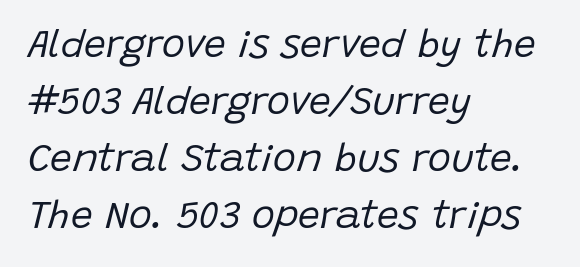
The image shows 39 px regular-weight type, italic (leaning right); set left-aligned, normal line spacing (1.46x), normal letter spacing, not underlined; low stroke contrast and a large x-height.
